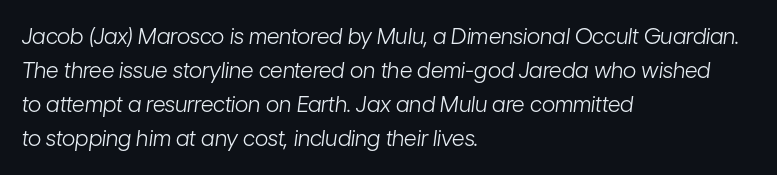
Q: Is the text bold? A: No.
Q: Is the text italic (slanted)? A: Yes, it leans right by about 7 degrees.
Q: Is the text underlined? A: No.
Q: How is the paragraph aligned? A: Left-aligned.
Q: Is the spacing between letters normal or unusually wide? A: Normal.
Q: Is the spacing between lines tight, normal or loose? A: Normal.
